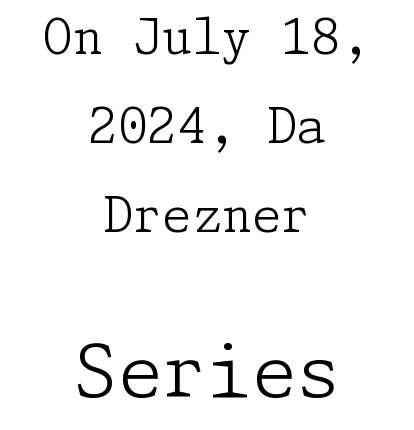
{"serif": "yes", "italic": "no", "bold": "no", "weight": "light", "width": "normal", "stroke_contrast": "low", "x_height": "medium", "underline": "no", "align": "center", "line_spacing_ratio": 1.85, "letter_spacing": "normal", "letter_spacing_em": 0.0, "larger_block": "second", "size_ratio": 1.5, "glyph_px": 72}
